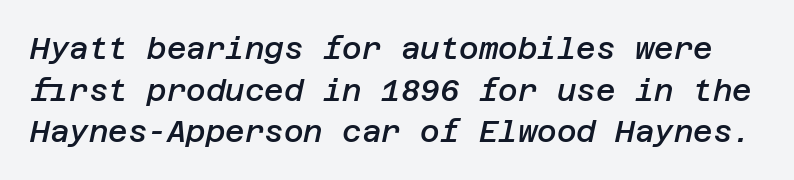
Q: Is the text bold? A: Semi-bold.
Q: Is the text italic (slanted)? A: Yes, it leans right by about 12 degrees.
Q: Is the text underlined? A: No.
Q: Is the spacing between letters normal or unusually wide? A: Normal.
Q: Is the spacing between lines tight, normal or loose? A: Normal.
Q: Width (condensed, normal, or wide)? A: Normal.
Q: Stroke contrast? A: Low.
Q: x-height? A: Large.
